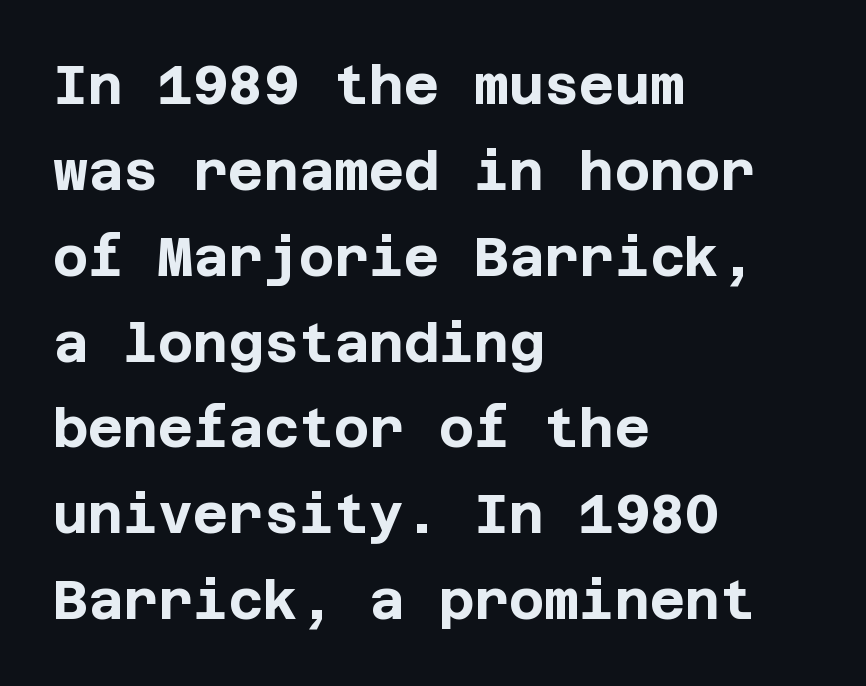
The image shows 54 px bold sans-serif type, upright; set left-aligned, normal line spacing (1.59x), normal letter spacing, not underlined; low stroke contrast and a large x-height.
